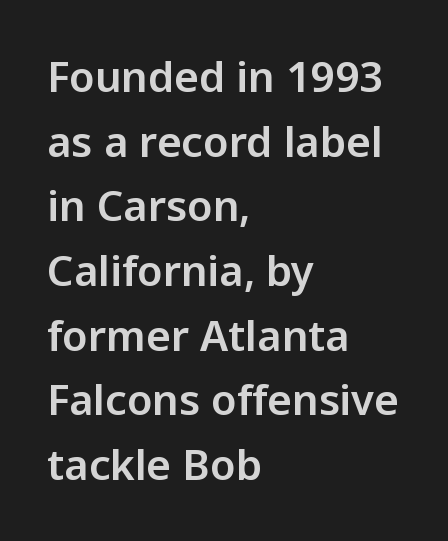
The image shows 42 px sans-serif type, upright; set left-aligned, normal line spacing (1.54x), normal letter spacing, not underlined; low stroke contrast and a medium x-height.
